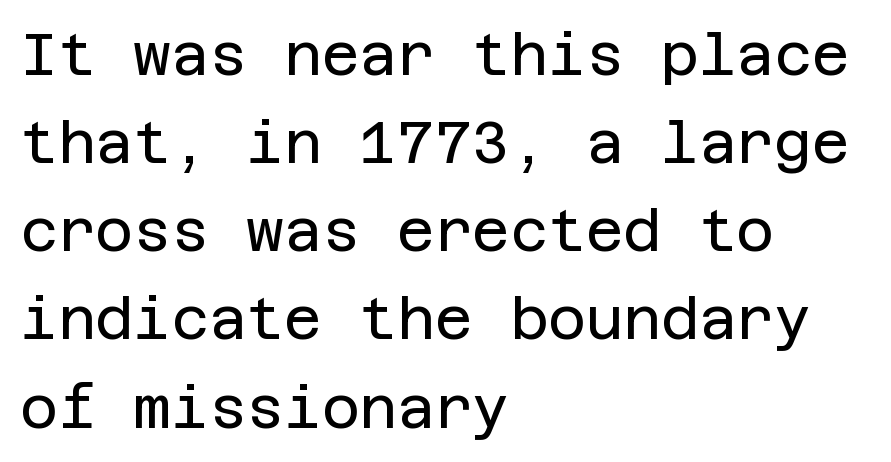
{"serif": "no", "italic": "no", "bold": "no", "weight": "regular", "width": "normal", "stroke_contrast": "low", "x_height": "large", "underline": "no", "align": "left", "line_spacing": "normal", "line_spacing_ratio": 1.52, "letter_spacing": "normal", "letter_spacing_em": 0.0, "glyph_px": 58}
